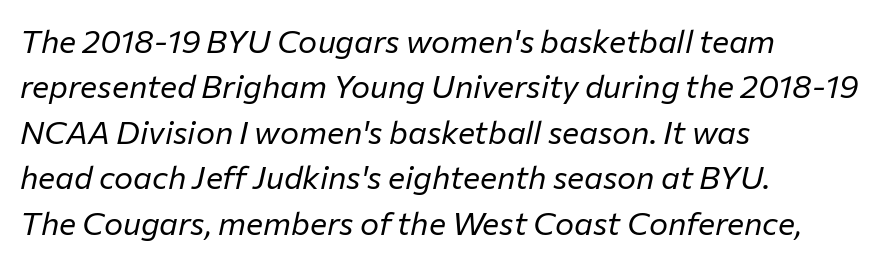
{"italic": "yes", "lean": "right", "slant_degrees": 12, "bold": "no", "weight": "regular", "width": "normal", "stroke_contrast": "low", "x_height": "medium", "monospaced": "no", "underline": "no", "align": "left", "line_spacing": "normal", "line_spacing_ratio": 1.42, "letter_spacing": "normal", "letter_spacing_em": 0.0, "glyph_px": 32}
